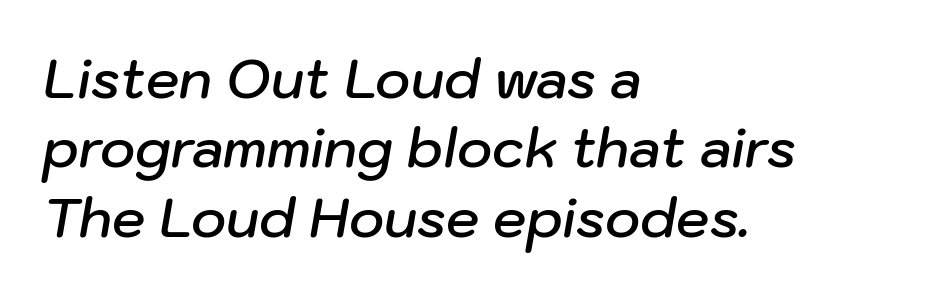
Q: Is the text bold? A: Semi-bold.
Q: Is the text italic (slanted)? A: Yes, it leans right by about 10 degrees.
Q: Is the text underlined? A: No.
Q: How is the paragraph aligned? A: Left-aligned.
Q: Is the spacing between letters normal or unusually wide? A: Normal.
Q: Is the spacing between lines tight, normal or loose? A: Normal.
Q: Width (condensed, normal, or wide)? A: Normal.
Q: Stroke contrast? A: Low.
Q: x-height? A: Medium.
Q: Monospaced? A: No.
